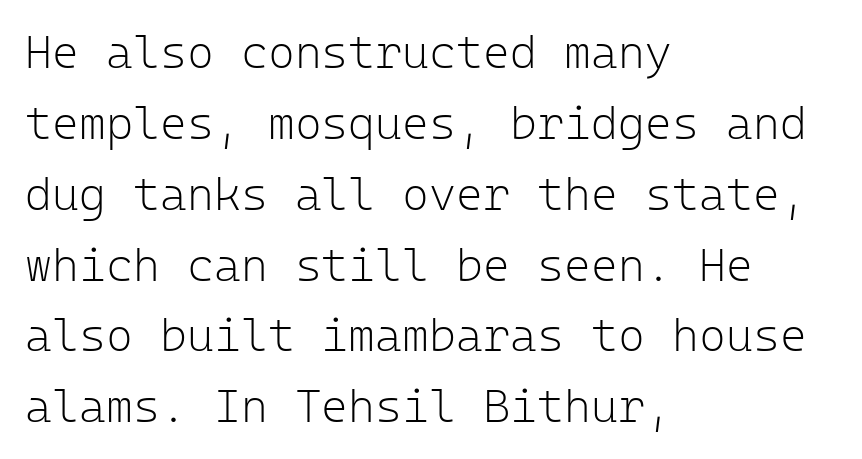
Q: Is the text bold? A: No.
Q: Is the text italic (slanted)? A: No, it is upright.
Q: Is the typeface a serif or a sans-serif typeface? A: Sans-serif.
Q: Is the text underlined? A: No.
Q: How is the paragraph aligned? A: Left-aligned.
Q: Is the spacing between letters normal or unusually wide? A: Normal.
Q: Is the spacing between lines tight, normal or loose? A: Normal.
Q: Width (condensed, normal, or wide)? A: Normal.
Q: Stroke contrast? A: Low.
Q: x-height? A: Medium.
Q: Monospaced? A: Yes.
